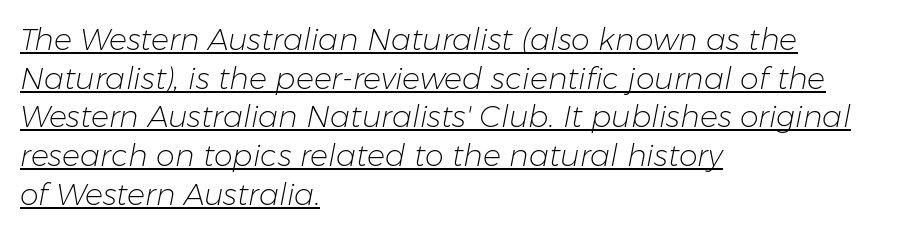
{"italic": "yes", "lean": "right", "slant_degrees": 11, "bold": "no", "weight": "light", "width": "normal", "stroke_contrast": "low", "x_height": "medium", "monospaced": "no", "underline": "yes", "align": "left", "line_spacing": "normal", "line_spacing_ratio": 1.29, "letter_spacing": "normal", "letter_spacing_em": 0.0, "glyph_px": 30}
